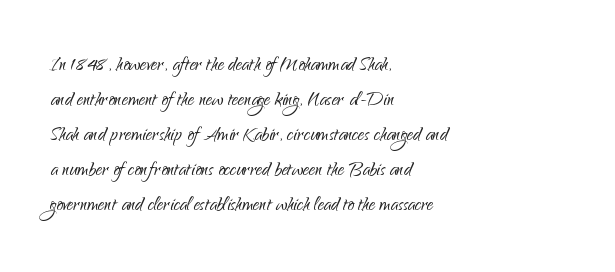
The image shows 25 px text type; set left-aligned, normal line spacing (1.4x), normal letter spacing, not underlined.
